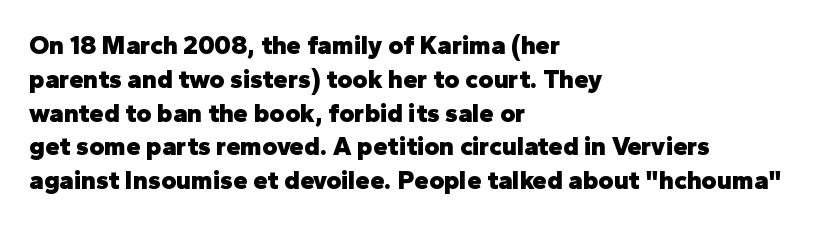
The image shows 26 px bold type, upright; set left-aligned, normal line spacing (1.3x), normal letter spacing, not underlined.
